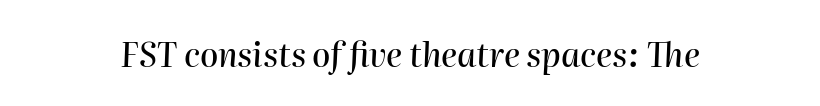
Q: Is the text italic (slanted)? A: Yes, it leans right by about 2 degrees.
Q: Is the text underlined? A: No.
Q: Is the spacing between letters normal or unusually wide? A: Normal.
Q: Width (condensed, normal, or wide)? A: Normal.
Q: Stroke contrast? A: High.
Q: x-height? A: Medium.
Q: Monospaced? A: No.
